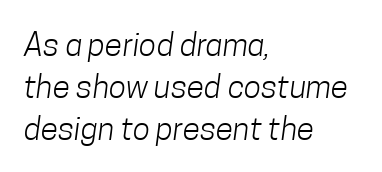
{"serif": "no", "bold": "no", "weight": "light", "width": "condensed", "stroke_contrast": "low", "x_height": "medium", "monospaced": "no", "underline": "no", "align": "left", "line_spacing": "normal", "line_spacing_ratio": 1.31, "letter_spacing": "normal", "letter_spacing_em": 0.0, "glyph_px": 32}
